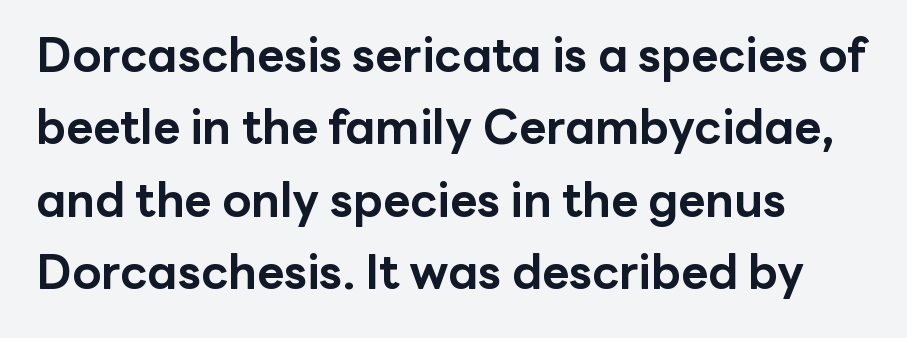
Q: Is the text bold? A: Yes.
Q: Is the text italic (slanted)? A: No, it is upright.
Q: Is the typeface a serif or a sans-serif typeface? A: Sans-serif.
Q: Is the text underlined? A: No.
Q: How is the paragraph aligned? A: Left-aligned.
Q: Is the spacing between letters normal or unusually wide? A: Normal.
Q: Is the spacing between lines tight, normal or loose? A: Normal.
Q: Width (condensed, normal, or wide)? A: Normal.
Q: Stroke contrast? A: Low.
Q: x-height? A: Medium.
Q: Monospaced? A: No.
